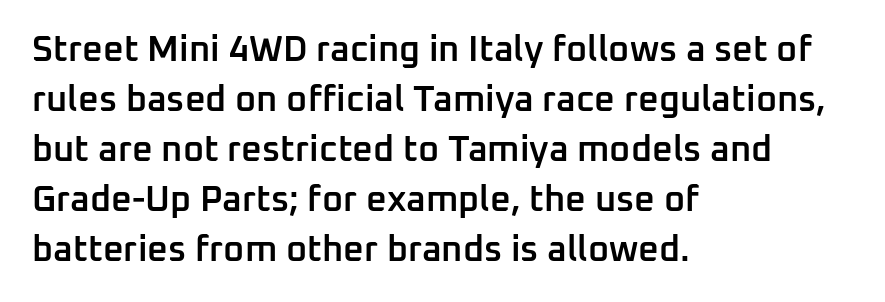
{"serif": "no", "italic": "no", "bold": "semi", "weight": "semibold", "width": "normal", "stroke_contrast": "low", "x_height": "medium", "monospaced": "no", "underline": "no", "align": "left", "line_spacing": "normal", "line_spacing_ratio": 1.39, "letter_spacing": "normal", "letter_spacing_em": 0.0, "glyph_px": 36}
